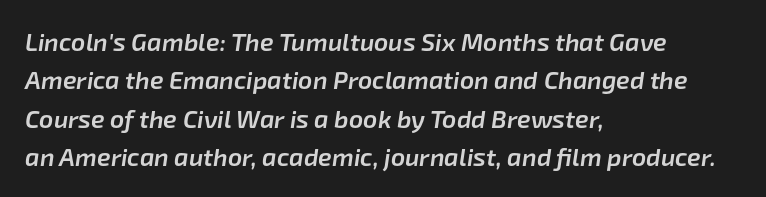
A typesetter would call this leading conventional body-copy spacing. Does the lettering tilt? It does — this is italic. These lines are set flush left with a ragged right edge. The zone under the glyphs is completely vacant. These lines carry some extra weight — a demibold, not a full bold.
